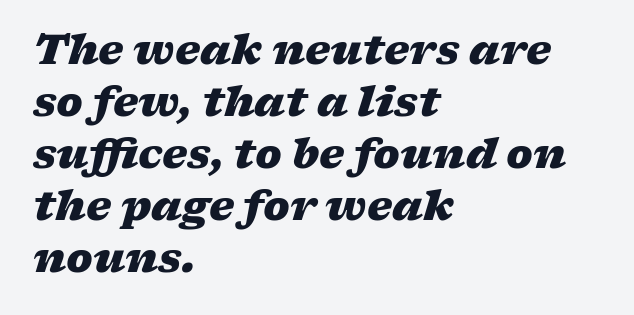
Q: Is the text bold? A: Yes.
Q: Is the text italic (slanted)? A: Yes, it leans right by about 17 degrees.
Q: Is the text underlined? A: No.
Q: How is the paragraph aligned? A: Left-aligned.
Q: Is the spacing between letters normal or unusually wide? A: Normal.
Q: Is the spacing between lines tight, normal or loose? A: Normal.
Q: Width (condensed, normal, or wide)? A: Wide.
Q: Stroke contrast? A: Low.
Q: x-height? A: Medium.
Q: Monospaced? A: No.
